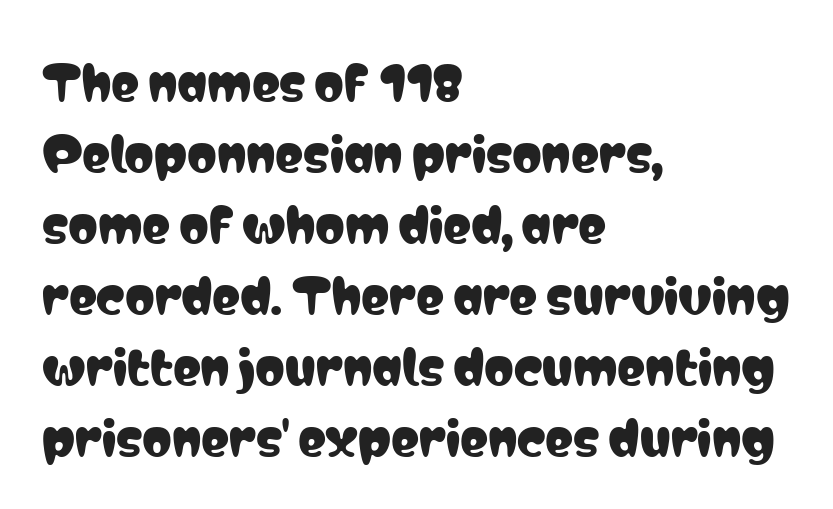
{"serif": "no", "italic": "no", "width": "condensed", "stroke_contrast": "low", "x_height": "medium", "monospaced": "no", "underline": "no", "align": "left", "line_spacing": "normal", "line_spacing_ratio": 1.51, "letter_spacing": "normal", "letter_spacing_em": 0.0, "glyph_px": 47}
